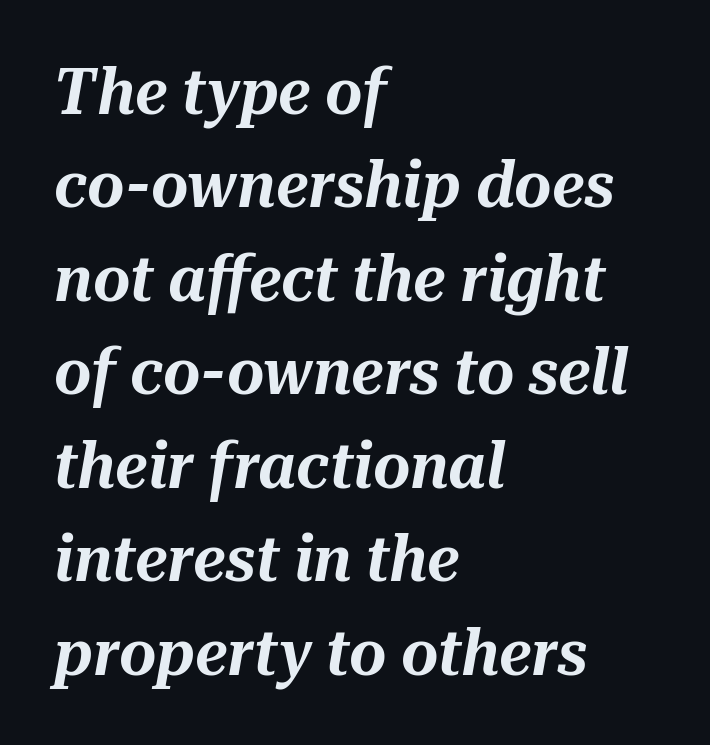
The image shows 64 px text type, italic (leaning right); set left-aligned, normal line spacing (1.46x), normal letter spacing, not underlined; medium stroke contrast and a medium x-height.
